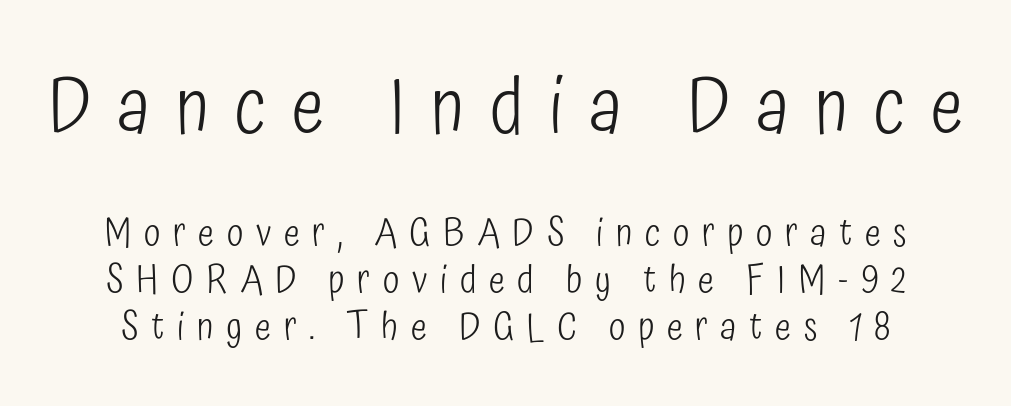
{"serif": "no", "italic": "no", "bold": "no", "weight": "light", "width": "condensed", "stroke_contrast": "low", "x_height": "medium", "monospaced": "no", "underline": "no", "line_spacing_ratio": 1.23, "letter_spacing": "wide", "letter_spacing_em": 0.33, "larger_block": "first", "size_ratio": 2.03, "glyph_px": 77}
